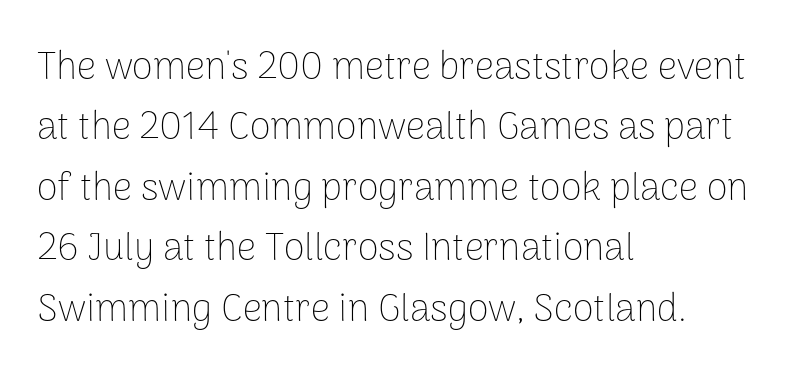
The image shows 38 px thin sans-serif type, upright; set left-aligned, normal line spacing (1.59x), normal letter spacing, not underlined; low stroke contrast and a medium x-height.
